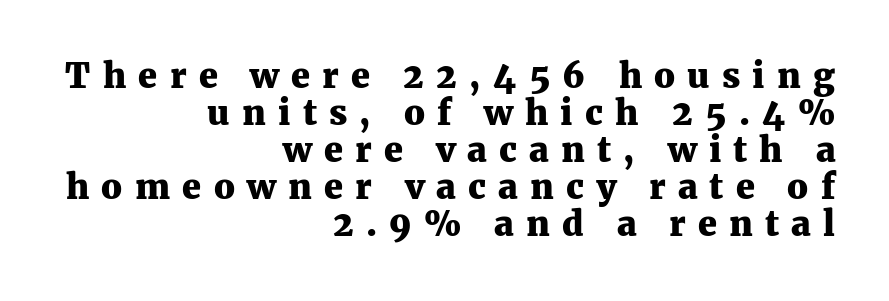
{"serif": "yes", "italic": "no", "bold": "yes", "weight": "heavy", "width": "normal", "stroke_contrast": "medium", "x_height": "medium", "monospaced": "no", "underline": "no", "align": "right", "line_spacing": "tight", "line_spacing_ratio": 1.09, "letter_spacing": "wide", "letter_spacing_em": 0.36, "glyph_px": 34}
